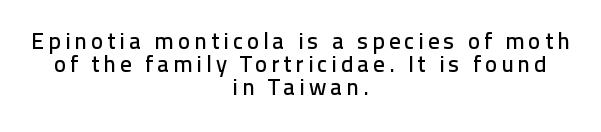
{"italic": "no", "underline": "no", "align": "center", "line_spacing": "tight", "line_spacing_ratio": 1.0, "glyph_px": 23}
